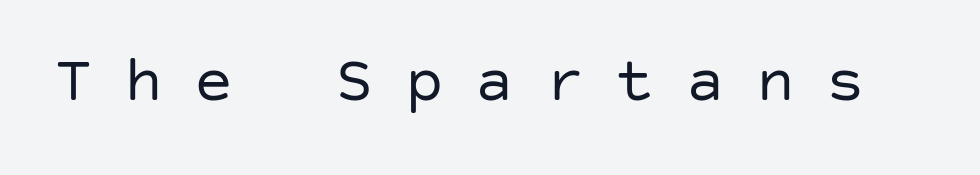
The letters stand upright; this is a roman face. The glyphs in this specimen are sans serif. The glyphs are unaccompanied by any horizontal stroke below them. This rendering widens character spacing well past its baseline value.
